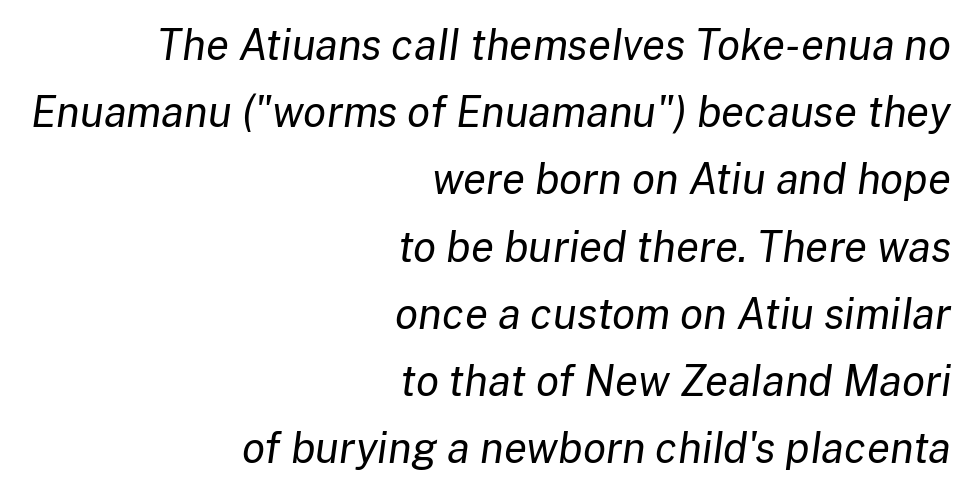
Q: Is the text bold? A: No.
Q: Is the text italic (slanted)? A: Yes, it leans right by about 8 degrees.
Q: Is the text underlined? A: No.
Q: How is the paragraph aligned? A: Right-aligned.
Q: Is the spacing between letters normal or unusually wide? A: Normal.
Q: Is the spacing between lines tight, normal or loose? A: Normal.
Q: Width (condensed, normal, or wide)? A: Normal.
Q: Stroke contrast? A: Low.
Q: x-height? A: Medium.
Q: Monospaced? A: No.
